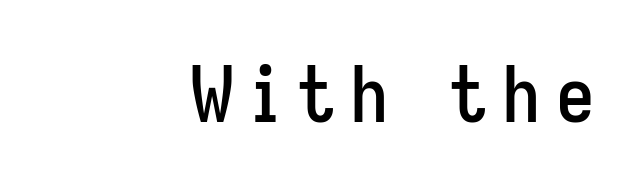
The image shows 77 px condensed sans-serif type, upright; set right-aligned, unusually wide letter spacing (+0.2 em), not underlined; low stroke contrast and a medium x-height.
